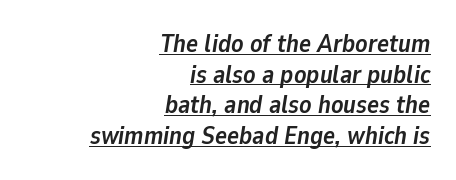
{"italic": "yes", "lean": "right", "slant_degrees": 9, "bold": "yes", "underline": "yes", "align": "right", "line_spacing_ratio": 1.23, "letter_spacing": "normal", "letter_spacing_em": 0.0, "glyph_px": 25}
